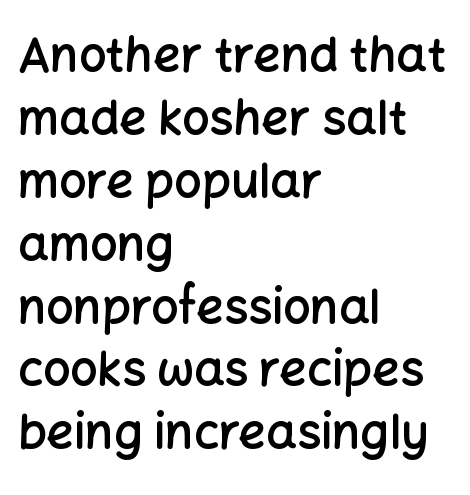
Note the varied advance widths — an 'i' is clearly narrower than an 'm'. Compared with a centered layout, this one pins lines to the left instead. The zone under the glyphs is completely vacant. Characters follow at the spacing the type designer built in.
